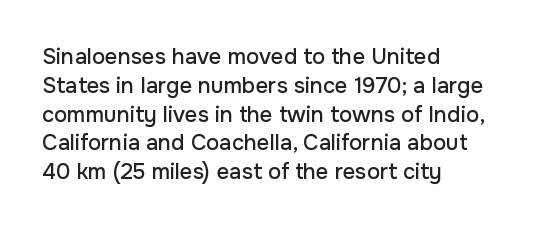
Q: Is the text italic (slanted)? A: No, it is upright.
Q: Is the text underlined? A: No.
Q: How is the paragraph aligned? A: Left-aligned.
Q: Is the spacing between letters normal or unusually wide? A: Normal.
Q: Is the spacing between lines tight, normal or loose? A: Normal.
